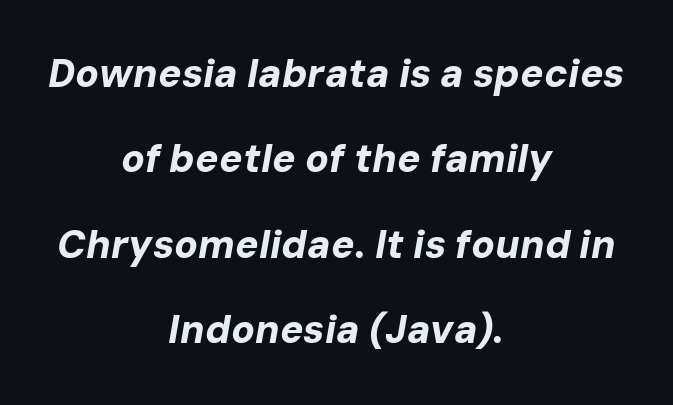
Notice how the stems are inclined rather than vertical — that's the hallmark of italics. Here the glyphs are tracked normally, forming tight word shapes. Varying glyph widths throughout — classic text-font behaviour. Each new line begins a long way beneath the previous one.
